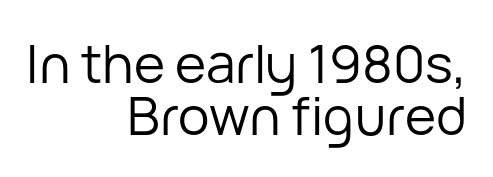
{"serif": "no", "italic": "no", "bold": "no", "weight": "regular", "width": "normal", "stroke_contrast": "low", "x_height": "medium", "monospaced": "no", "underline": "no", "align": "right", "line_spacing": "tight", "line_spacing_ratio": 0.98, "letter_spacing": "normal", "letter_spacing_em": 0.0, "glyph_px": 53}
